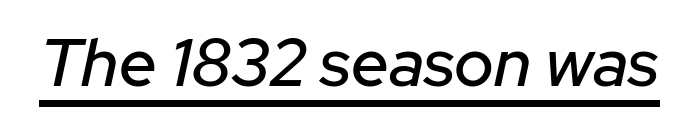
The rendering uses natural spacing where letterforms have individual widths. Underlining? Definitely there. There is no visible air inserted between adjacent glyphs. Yep, that's italic — everything's leaning.
